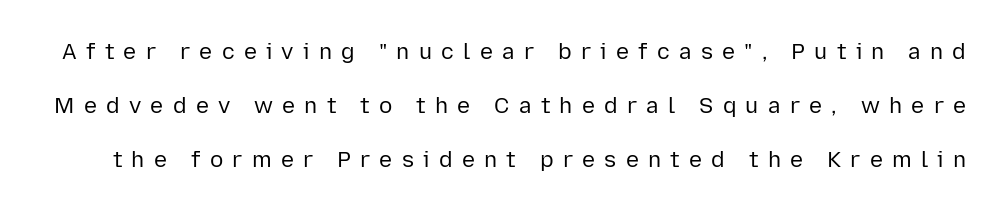
This block would shrink considerably if given ordinary leading; it's expanded now. Check the space under the baseline: it is left empty. The type sits square on the baseline with zero lean. Glyph-to-glyph distance is far greater than everyday printed text.
